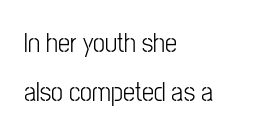
Q: Is the text bold? A: No.
Q: Is the text italic (slanted)? A: No, it is upright.
Q: Is the text underlined? A: No.
Q: How is the paragraph aligned? A: Left-aligned.
Q: Is the spacing between letters normal or unusually wide? A: Normal.
